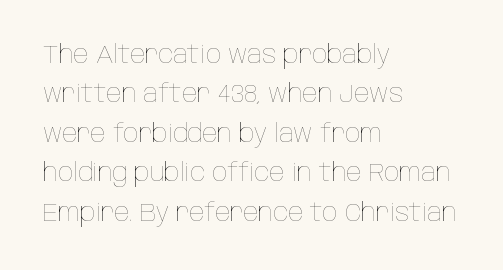
Q: Is the text bold? A: No.
Q: Is the text italic (slanted)? A: No, it is upright.
Q: Is the text underlined? A: No.
Q: How is the paragraph aligned? A: Left-aligned.
Q: Is the spacing between letters normal or unusually wide? A: Normal.
Q: Is the spacing between lines tight, normal or loose? A: Normal.
